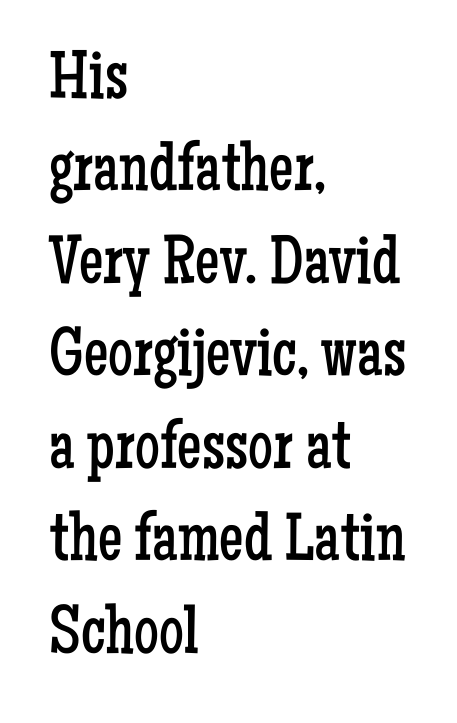
{"serif": "yes", "italic": "no", "bold": "no", "weight": "regular", "width": "condensed", "stroke_contrast": "low", "x_height": "medium", "monospaced": "no", "underline": "no", "align": "left", "line_spacing": "normal", "line_spacing_ratio": 1.34, "letter_spacing": "normal", "letter_spacing_em": 0.0, "glyph_px": 69}
